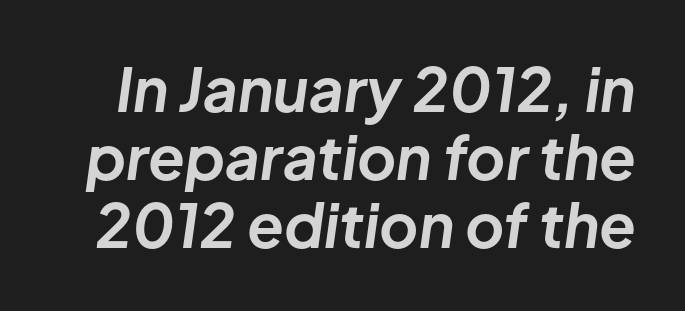
You could barely slide anything between these rows. Strokes here are thick enough to call this a true bold. You could not count columns in this text — the font is proportionally spaced. Nothing unusual about the tracking: characters are spaced as the font intends. Does the lettering tilt? It does — this is italic.
